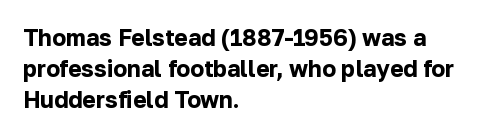
Q: Is the text bold? A: Yes.
Q: Is the text italic (slanted)? A: No, it is upright.
Q: Is the text underlined? A: No.
Q: How is the paragraph aligned? A: Left-aligned.
Q: Is the spacing between letters normal or unusually wide? A: Normal.
Q: Is the spacing between lines tight, normal or loose? A: Normal.
